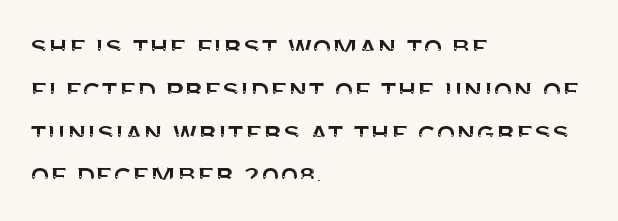
No italicization has been applied; the sample stays upright. A typesetter would call this proportional, since set widths differ per character. Typeset ragged right — the left edge is the straight one. A normal amount of white space separates one row of letters from the next. The designer went with a sans here, leaving each stem footless.
